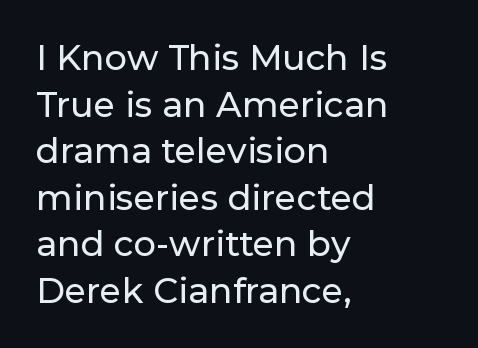
{"serif": "no", "italic": "no", "width": "normal", "stroke_contrast": "low", "x_height": "medium", "monospaced": "no", "underline": "no", "align": "left", "line_spacing": "normal", "line_spacing_ratio": 1.33, "letter_spacing": "normal", "letter_spacing_em": 0.0, "glyph_px": 35}
